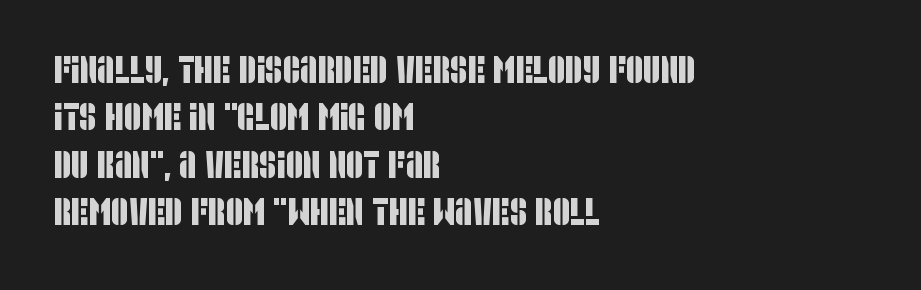
Q: Is the typeface a serif or a sans-serif typeface? A: Sans-serif.
Q: Is the text underlined? A: No.
Q: How is the paragraph aligned? A: Left-aligned.
Q: Is the spacing between letters normal or unusually wide? A: Normal.
Q: Is the spacing between lines tight, normal or loose? A: Normal.
Q: Width (condensed, normal, or wide)? A: Condensed.
Q: Stroke contrast? A: Low.
Q: x-height? A: Large.
Q: Monospaced? A: No.
